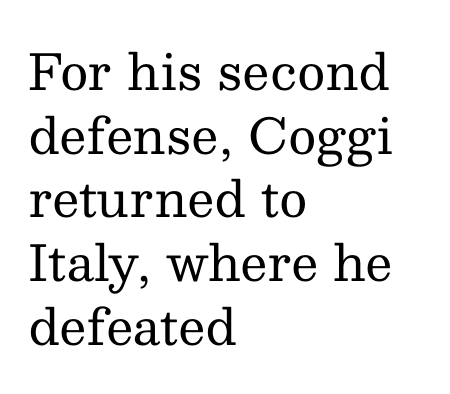
{"serif": "yes", "italic": "no", "bold": "no", "weight": "regular", "width": "normal", "stroke_contrast": "medium", "x_height": "medium", "monospaced": "no", "underline": "no", "align": "left", "line_spacing": "normal", "line_spacing_ratio": 1.3, "letter_spacing": "normal", "letter_spacing_em": 0.0, "glyph_px": 49}
